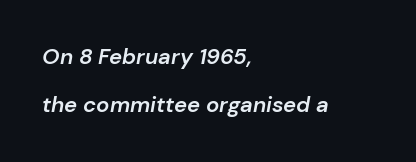
The image shows 22 px text type, italic (leaning right); set left-aligned, loose line spacing (2.2x), normal letter spacing, not underlined.
